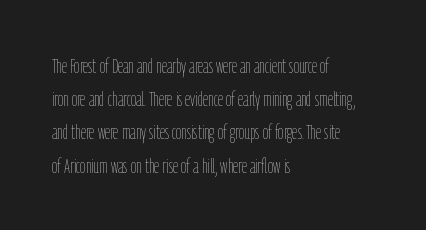
The image shows 21 px text type, upright; set left-aligned, normal line spacing (1.58x), normal letter spacing, not underlined.
